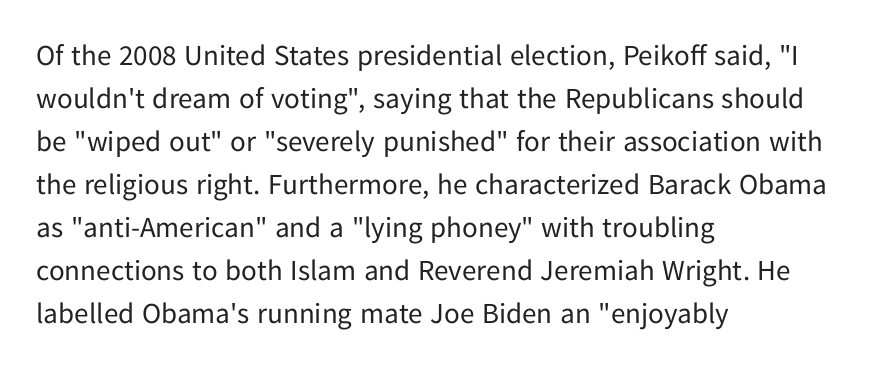
Q: Is the text bold? A: No.
Q: Is the text italic (slanted)? A: No, it is upright.
Q: Is the typeface a serif or a sans-serif typeface? A: Sans-serif.
Q: Is the text underlined? A: No.
Q: How is the paragraph aligned? A: Left-aligned.
Q: Is the spacing between letters normal or unusually wide? A: Normal.
Q: Is the spacing between lines tight, normal or loose? A: Normal.
Q: Width (condensed, normal, or wide)? A: Normal.
Q: Stroke contrast? A: Low.
Q: x-height? A: Medium.
Q: Monospaced? A: No.
